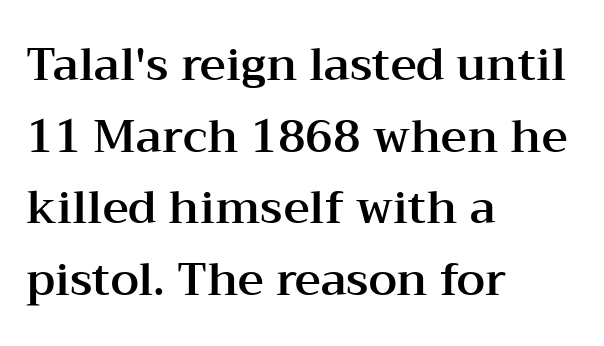
The setting favours the left margin, as ordinary paragraphs usually do. The axis of the letterforms is exactly vertical. Small tapered or slab feet sit at the stroke ends, so this counts as serif. Here the designer chose a conventional face with non-uniform glyph widths. The glyphs are unaccompanied by any horizontal stroke below them. A typesetter would call this zero additional tracking.
